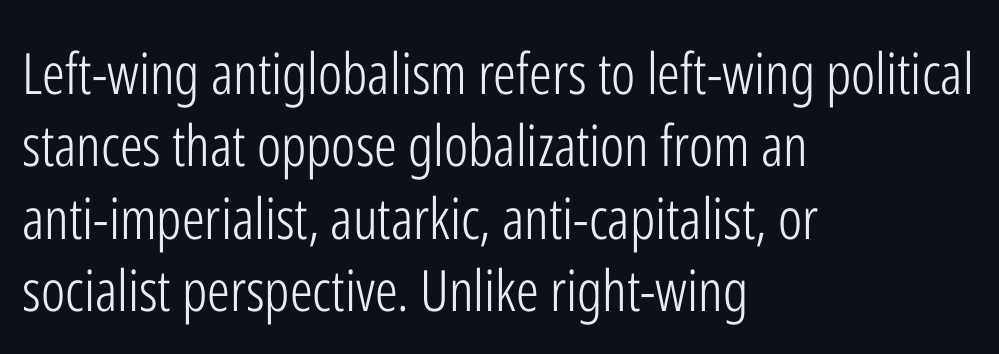
Heft: none added — not bold. This rendering employs a face without finishing strokes, i.e., a sans-serif. This sample keeps an unexceptional amount of space between lines. Spacing verdict: proportional, widths tailored to each character. The compositor pushed each line to the left boundary. Posture: upright roman.
